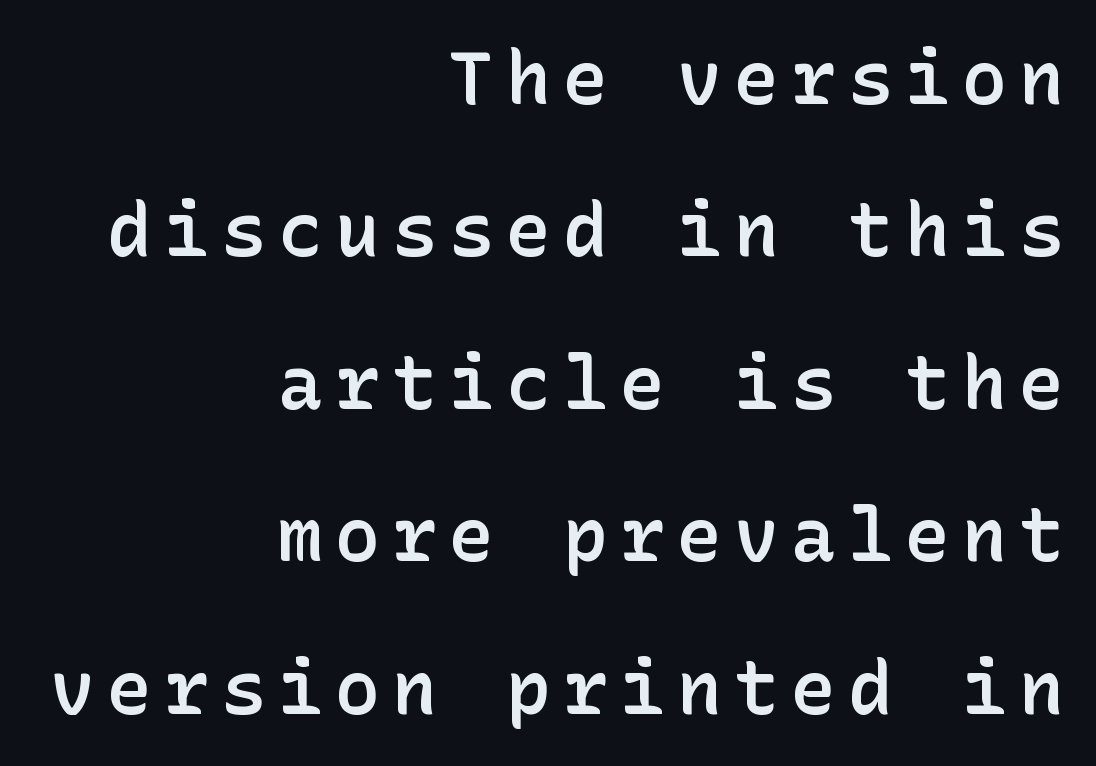
{"serif": "no", "italic": "no", "bold": "semi", "weight": "semibold", "width": "normal", "stroke_contrast": "low", "x_height": "medium", "underline": "no", "align": "right", "line_spacing": "loose", "line_spacing_ratio": 2.06, "glyph_px": 74}
